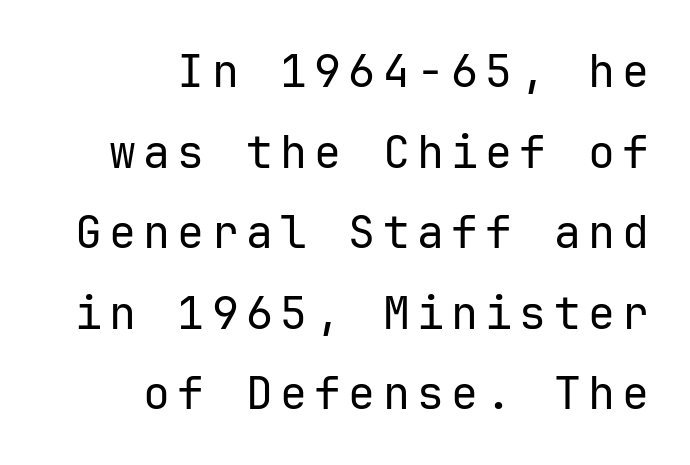
The letters march in equal steps, a hallmark of fixed-pitch type. The passage is arranged like a letterhead date or caption credit — flush right. The passage shown is not underscored anywhere. The designer went with a sans here, leaving each stem footless.
